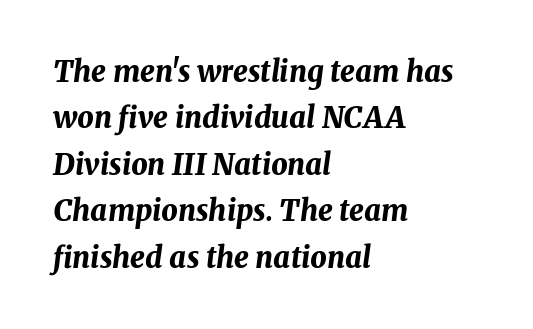
The image shows 29 px bold type, italic (leaning right); set left-aligned, normal line spacing (1.6x), normal letter spacing, not underlined; medium stroke contrast and a medium x-height.
